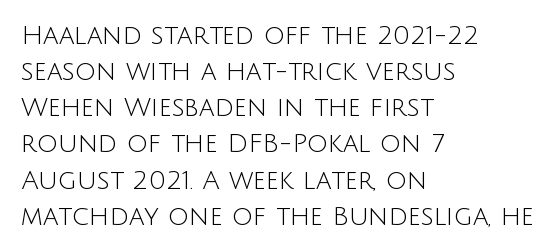
The image shows 26 px text type, upright; set left-aligned, normal line spacing (1.39x), normal letter spacing, not underlined.
